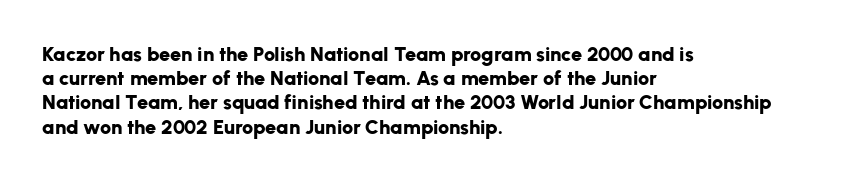
{"italic": "no", "bold": "yes", "underline": "no", "align": "left", "line_spacing_ratio": 1.21, "letter_spacing": "normal", "letter_spacing_em": 0.0, "glyph_px": 20}
